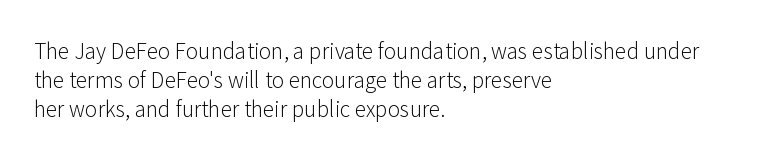
The image shows 21 px text type, upright; set left-aligned, normal line spacing (1.37x), normal letter spacing, not underlined.
